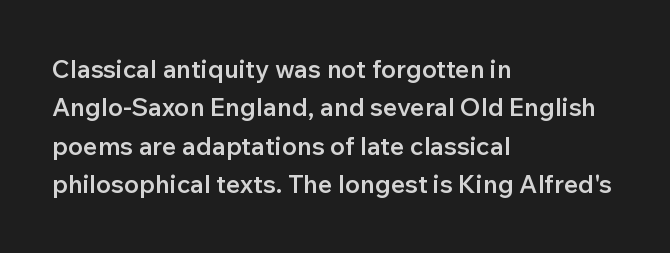
{"italic": "no", "bold": "semi", "underline": "no", "align": "left", "line_spacing": "normal", "line_spacing_ratio": 1.54, "letter_spacing": "normal", "letter_spacing_em": 0.0, "glyph_px": 25}
